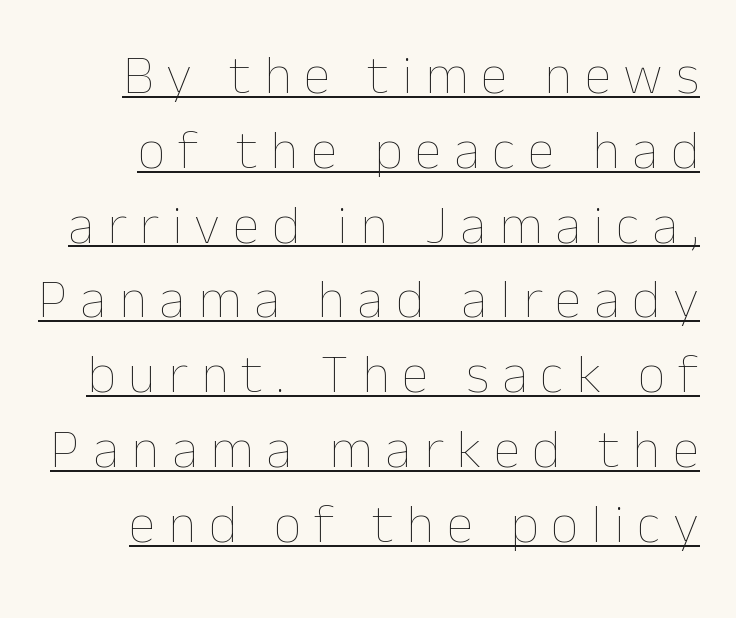
Q: Is the text bold? A: No.
Q: Is the text italic (slanted)? A: No, it is upright.
Q: Is the text underlined? A: Yes.
Q: Is the spacing between letters normal or unusually wide? A: Unusually wide.
Q: Is the spacing between lines tight, normal or loose? A: Normal.
Q: Width (condensed, normal, or wide)? A: Normal.
Q: Stroke contrast? A: Low.
Q: x-height? A: Medium.
Q: Monospaced? A: No.
